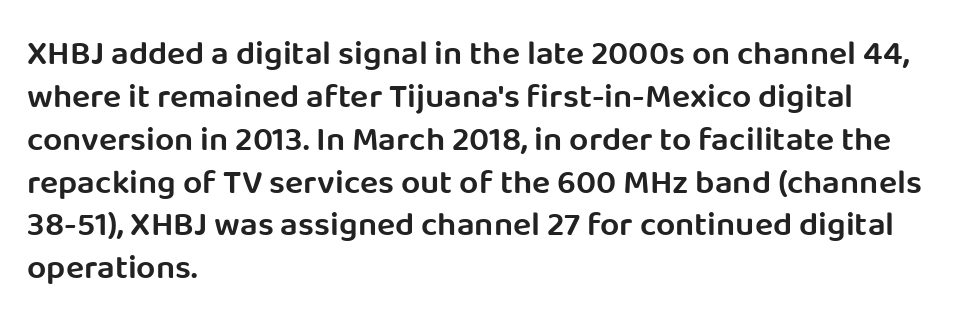
Q: Is the text bold? A: Semi-bold.
Q: Is the text italic (slanted)? A: No, it is upright.
Q: Is the typeface a serif or a sans-serif typeface? A: Sans-serif.
Q: Is the text underlined? A: No.
Q: How is the paragraph aligned? A: Left-aligned.
Q: Is the spacing between letters normal or unusually wide? A: Normal.
Q: Is the spacing between lines tight, normal or loose? A: Normal.
Q: Width (condensed, normal, or wide)? A: Normal.
Q: Stroke contrast? A: Low.
Q: x-height? A: Large.
Q: Monospaced? A: No.
